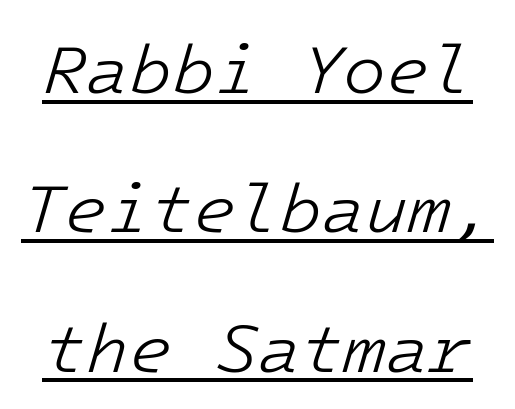
The image shows 70 px light type, italic (leaning right); set loose line spacing (1.99x), normal letter spacing, underlined; low stroke contrast and a medium x-height.
